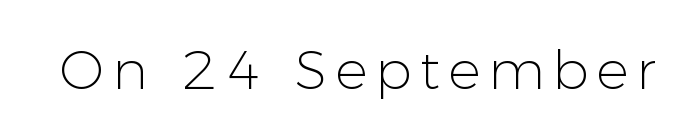
{"serif": "no", "italic": "no", "bold": "no", "weight": "light", "width": "normal", "stroke_contrast": "low", "x_height": "medium", "monospaced": "no", "underline": "no", "glyph_px": 54}
